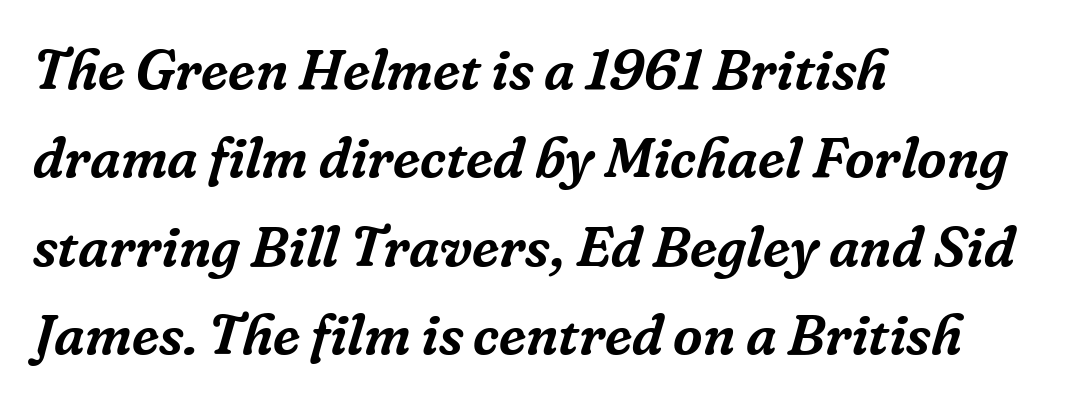
{"serif": "yes", "italic": "yes", "lean": "right", "slant_degrees": 16, "width": "normal", "stroke_contrast": "low", "x_height": "medium", "monospaced": "no", "underline": "no", "align": "left", "line_spacing": "normal", "line_spacing_ratio": 1.55, "letter_spacing": "normal", "letter_spacing_em": 0.0, "glyph_px": 57}
